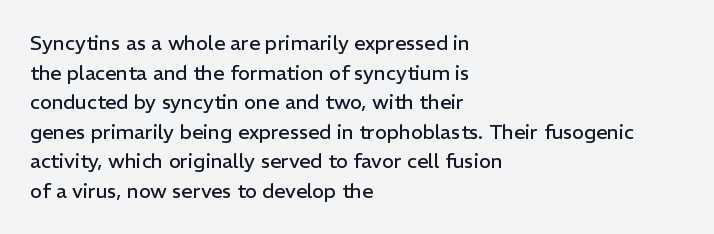
{"italic": "no", "bold": "no", "underline": "no", "align": "left", "line_spacing": "normal", "line_spacing_ratio": 1.48, "letter_spacing": "normal", "letter_spacing_em": 0.0, "glyph_px": 20}
